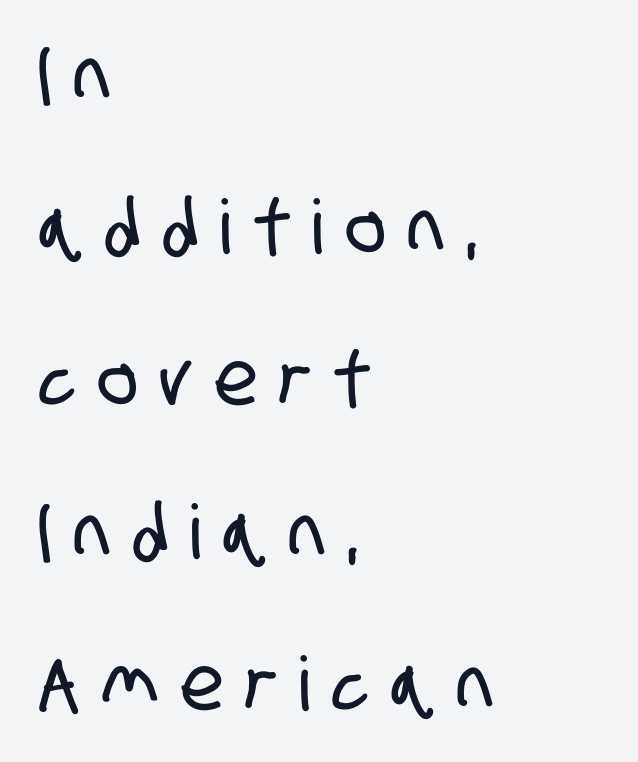
Q: Is the typeface a serif or a sans-serif typeface? A: Sans-serif.
Q: Is the text underlined? A: No.
Q: How is the paragraph aligned? A: Left-aligned.
Q: Is the spacing between letters normal or unusually wide? A: Unusually wide.
Q: Is the spacing between lines tight, normal or loose? A: Loose.
Q: Width (condensed, normal, or wide)? A: Condensed.
Q: Stroke contrast? A: Low.
Q: x-height? A: Large.
Q: Monospaced? A: No.
